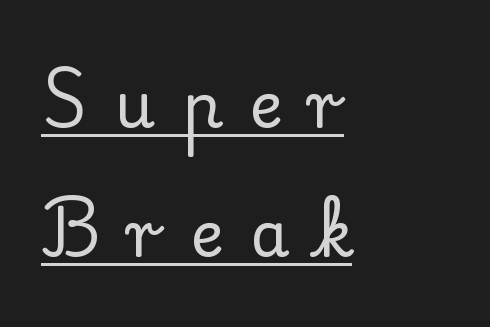
The image shows 63 px serif type, upright; set left-aligned, loose line spacing (2.05x), unusually wide letter spacing (+0.43 em), underlined; low stroke contrast and a small x-height.
